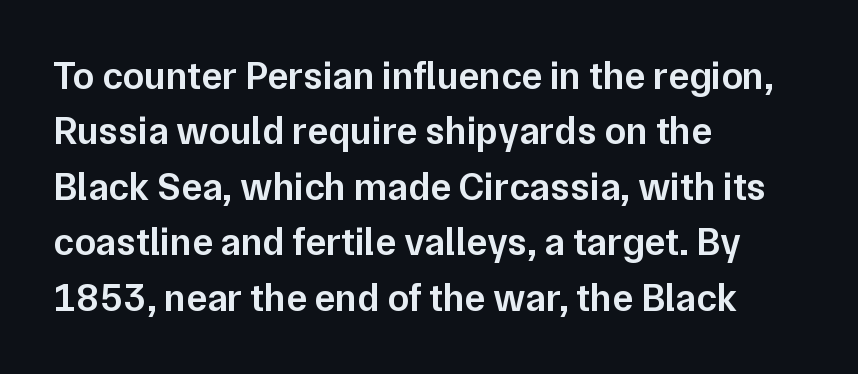
The string is rendered with underlining switched off. Emphasis by weight is partial: semibold. A typesetter would mark this as roman, not italic. The passage shown is typeset with a sans-serif family. Does the copy run flush right? No — it runs flush left.
